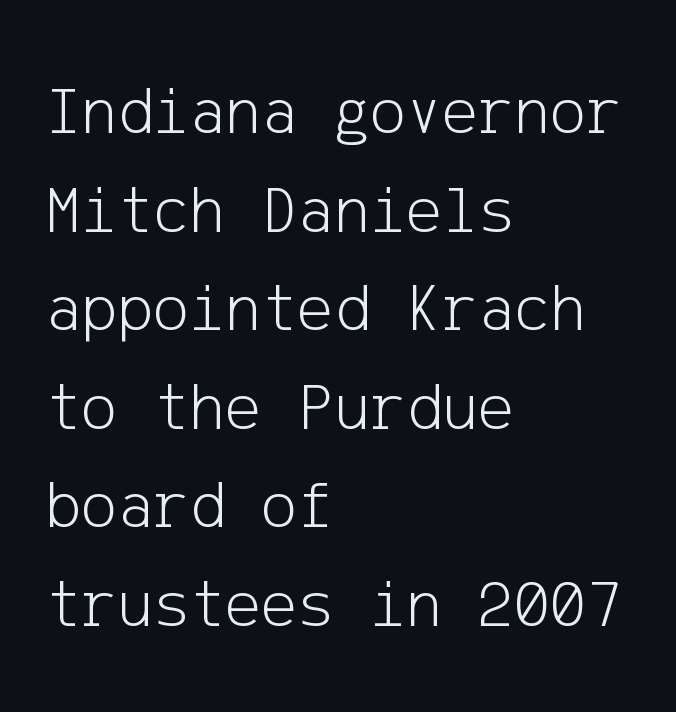
{"serif": "no", "italic": "no", "bold": "no", "weight": "light", "width": "normal", "stroke_contrast": "low", "x_height": "medium", "underline": "no", "align": "left", "line_spacing": "normal", "line_spacing_ratio": 1.45, "letter_spacing": "normal", "letter_spacing_em": 0.0, "glyph_px": 68}
